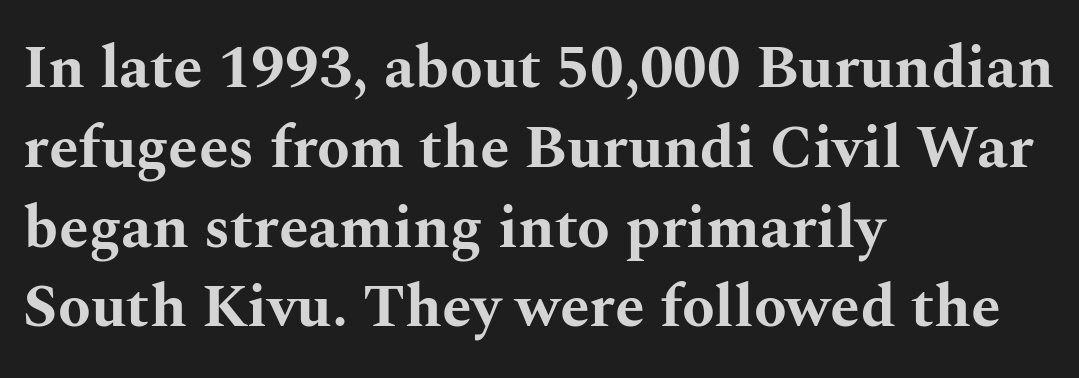
Decoration check: the copy has no underline. There is no visible air inserted between adjacent glyphs. Here the designer chose a conventional face with non-uniform glyph widths. Font category for this specimen: serif. This rendering uses left alignment, leaving the right contour irregular.
